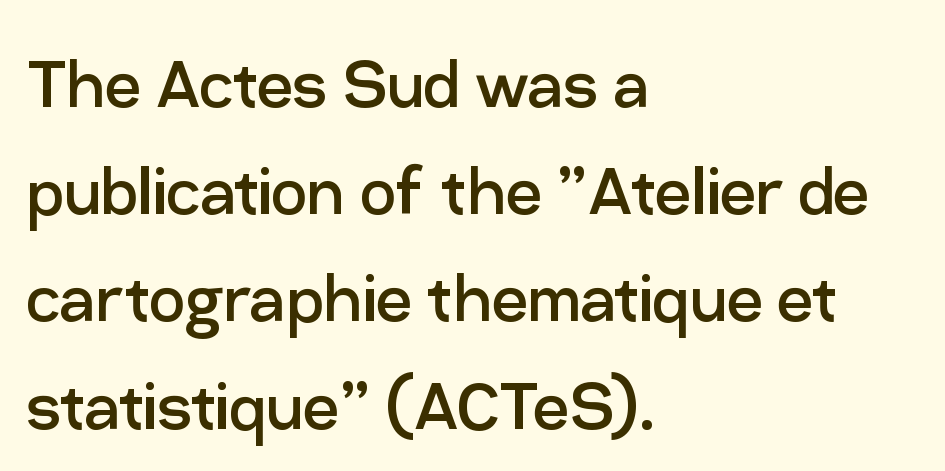
Q: Is the text bold? A: No.
Q: Is the text italic (slanted)? A: No, it is upright.
Q: Is the typeface a serif or a sans-serif typeface? A: Sans-serif.
Q: Is the text underlined? A: No.
Q: How is the paragraph aligned? A: Left-aligned.
Q: Is the spacing between letters normal or unusually wide? A: Normal.
Q: Is the spacing between lines tight, normal or loose? A: Normal.
Q: Width (condensed, normal, or wide)? A: Normal.
Q: Stroke contrast? A: Low.
Q: x-height? A: Medium.
Q: Monospaced? A: No.
